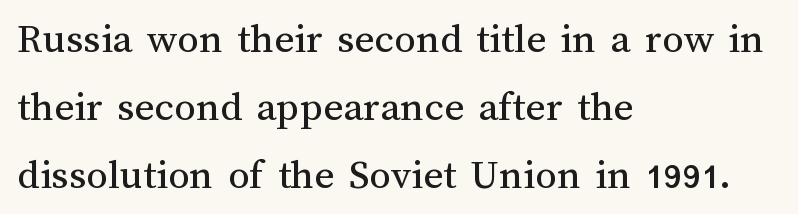
Q: Is the text bold? A: No.
Q: Is the text italic (slanted)? A: No, it is upright.
Q: Is the text underlined? A: No.
Q: How is the paragraph aligned? A: Left-aligned.
Q: Is the spacing between letters normal or unusually wide? A: Normal.
Q: Is the spacing between lines tight, normal or loose? A: Normal.
Q: Width (condensed, normal, or wide)? A: Normal.
Q: Stroke contrast? A: Medium.
Q: x-height? A: Medium.
Q: Monospaced? A: No.
